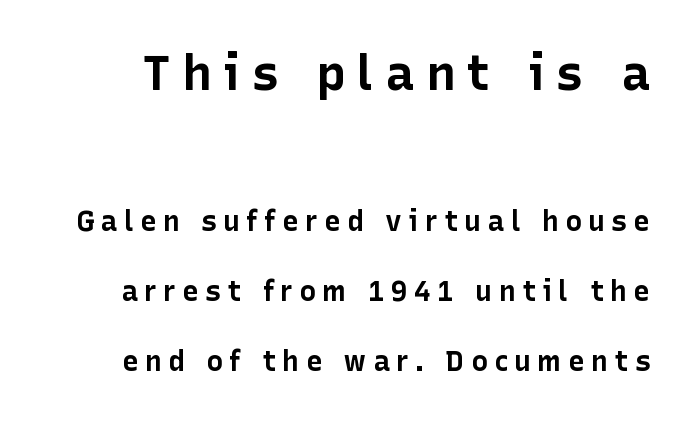
You'd pick this weight for a headline — it's a proper bold. Here the first block reads like a headline and the second like body copy. The face used here is a sans, in the tradition of grotesques and geometrics. Horizontal bands of white between lines are thick stripes. Descenders hang freely into open space.
